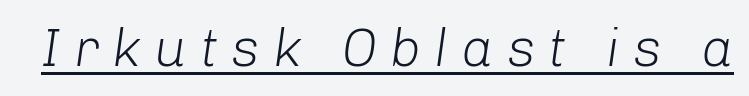
The face used here has a pronounced slope to its letters. The passage shown is typed in a proportional face where columns would drift. The font is comparable to plain body text, perhaps lighter. What decoration does the sample have? An underline.
